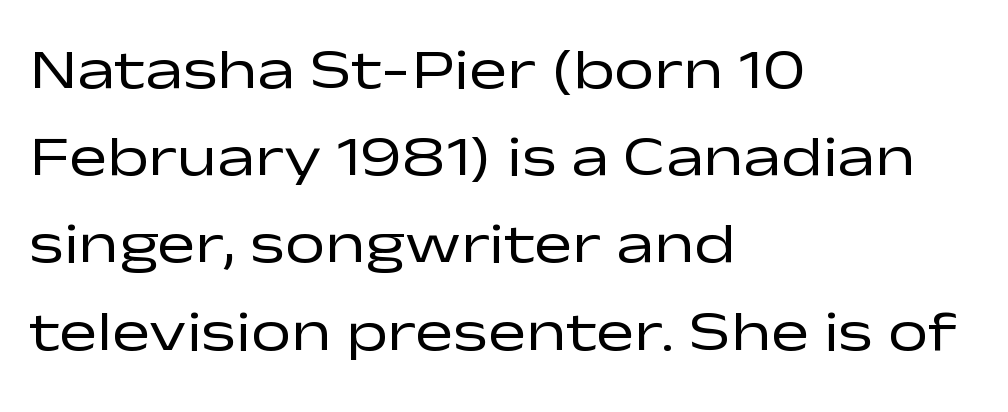
The image shows 57 px regular-weight, wide sans-serif type, upright; set left-aligned, normal line spacing (1.53x), normal letter spacing, not underlined; low stroke contrast and a medium x-height.
